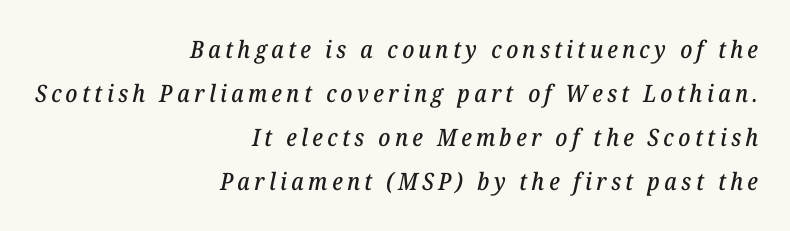
Q: Is the text italic (slanted)? A: Yes, it leans right by about 12 degrees.
Q: Is the text underlined? A: No.
Q: How is the paragraph aligned? A: Right-aligned.
